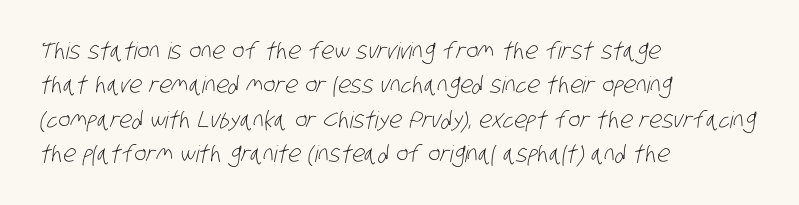
These lines sit exactly where default settings would place them. Layout note: lines flush left. The horizontal fit of the characters is conventional and even. The zone under the glyphs is completely vacant.
